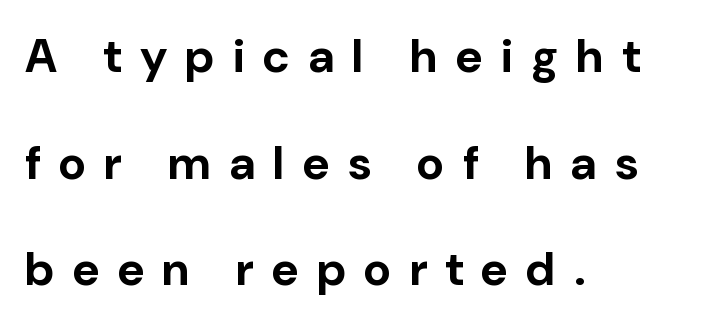
Descender tails drop into unmarked territory. This sample has the flowing, uneven cadence of proportional lettering. Leftover space on each line is placed entirely after the last word. One glance says open: line gaps are wider than usual. Serif or sans? Sans — the stroke terminals are bare. The type is letterspaced generously, with wide tracking.
